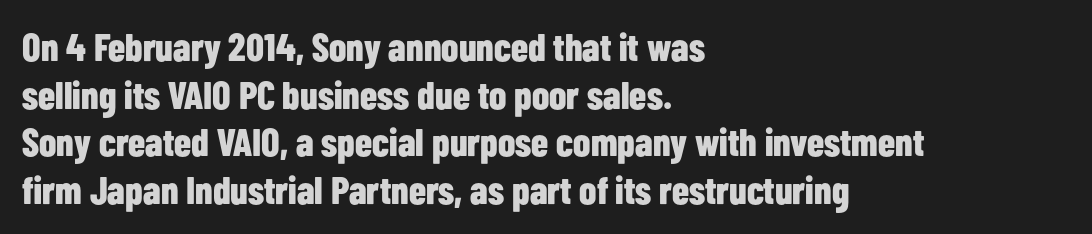
This is sans-serif lettering, the kind often seen on screens and signage. The paragraph has a hard left edge and a soft right edge. These lines were composed using upright roman letters. The space directly below the letters is spotless. Note the varied advance widths — an 'i' is clearly narrower than an 'm'.
